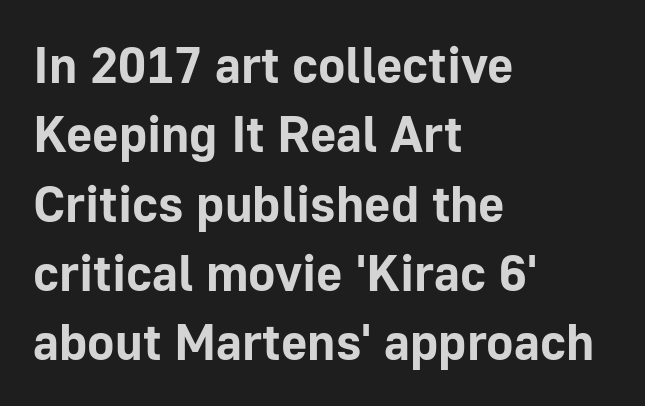
{"serif": "no", "italic": "no", "bold": "yes", "weight": "bold", "width": "normal", "stroke_contrast": "low", "x_height": "medium", "monospaced": "no", "underline": "no", "align": "left", "line_spacing": "normal", "line_spacing_ratio": 1.36, "letter_spacing": "normal", "letter_spacing_em": 0.0, "glyph_px": 51}
